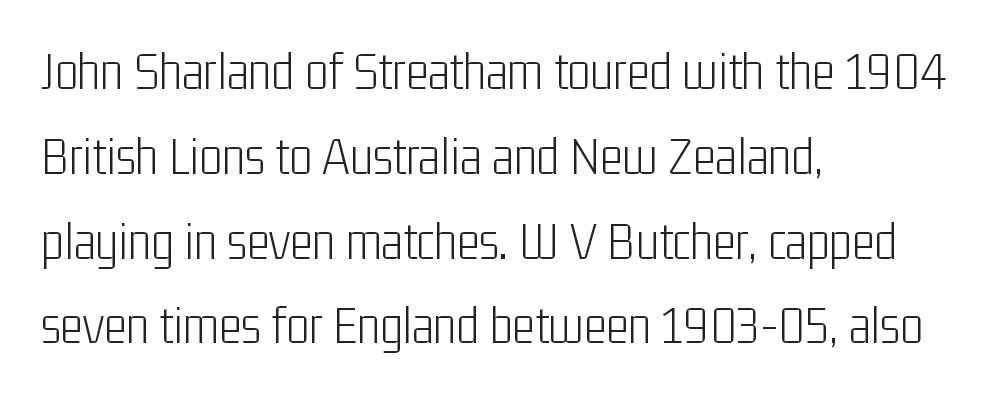
Posture: vertical. One glance says typical: line gaps are just what's usual. Line starts are locked; line ends wander. The passage shown is typeset with a sans-serif family. The face used here is proportionally spaced, like ordinary book or web type.
